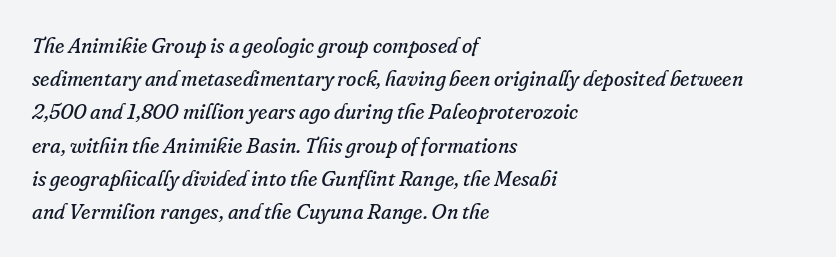
Slant detected: the letters are inclined. Horizontal alignment here is leftward, the default for most running prose. The string is rendered with underlining switched off. The rendering keeps characters at their native spacing. The typeface has the unassuming heft of standard copy or less. Leading: standard.
